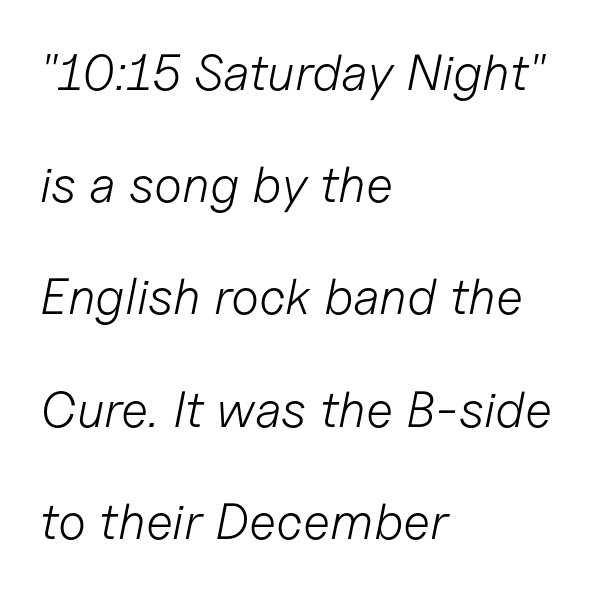
Q: Is the text bold? A: No.
Q: Is the text italic (slanted)? A: Yes, it leans right by about 11 degrees.
Q: Is the text underlined? A: No.
Q: How is the paragraph aligned? A: Left-aligned.
Q: Is the spacing between letters normal or unusually wide? A: Normal.
Q: Is the spacing between lines tight, normal or loose? A: Loose.
Q: Width (condensed, normal, or wide)? A: Normal.
Q: Stroke contrast? A: Low.
Q: x-height? A: Medium.
Q: Monospaced? A: No.
